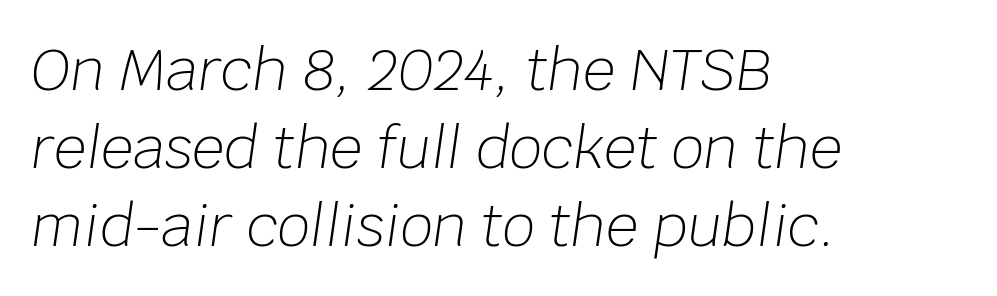
The image shows 57 px light type, italic (leaning right); set left-aligned, normal line spacing (1.37x), normal letter spacing, not underlined; low stroke contrast and a large x-height.
